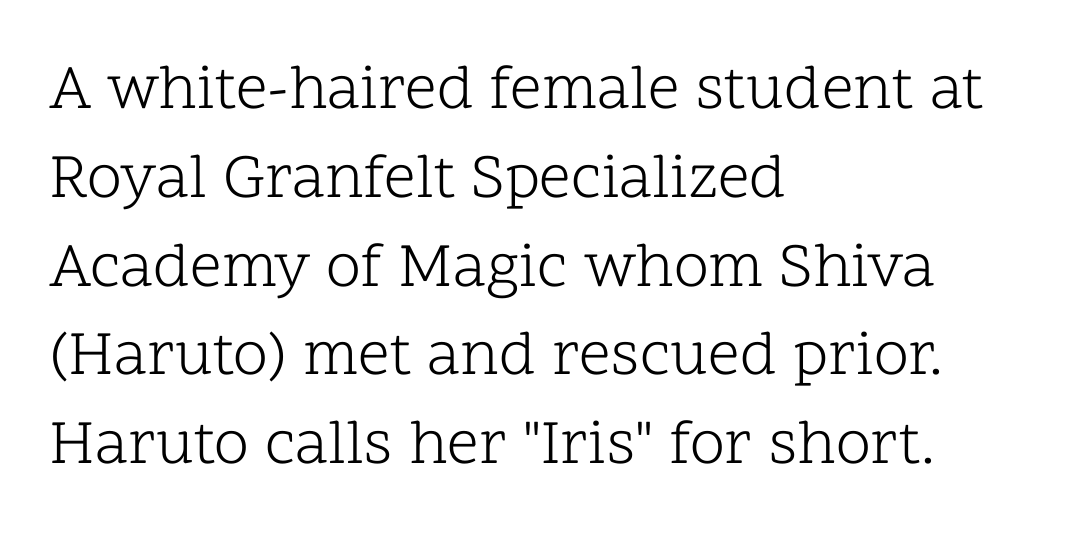
Q: Is the text bold? A: No.
Q: Is the text italic (slanted)? A: No, it is upright.
Q: Is the typeface a serif or a sans-serif typeface? A: Serif.
Q: Is the text underlined? A: No.
Q: How is the paragraph aligned? A: Left-aligned.
Q: Is the spacing between letters normal or unusually wide? A: Normal.
Q: Is the spacing between lines tight, normal or loose? A: Normal.
Q: Width (condensed, normal, or wide)? A: Normal.
Q: Stroke contrast? A: Low.
Q: x-height? A: Medium.
Q: Monospaced? A: No.
